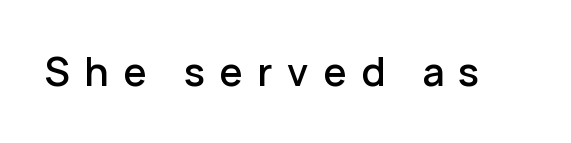
Q: Is the text bold? A: Semi-bold.
Q: Is the text italic (slanted)? A: No, it is upright.
Q: Is the typeface a serif or a sans-serif typeface? A: Sans-serif.
Q: Is the text underlined? A: No.
Q: Is the spacing between letters normal or unusually wide? A: Unusually wide.
Q: Width (condensed, normal, or wide)? A: Normal.
Q: Stroke contrast? A: Low.
Q: x-height? A: Medium.
Q: Monospaced? A: No.
